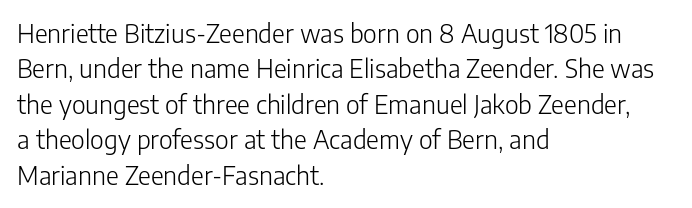
The image shows 25 px text type, upright; set left-aligned, normal line spacing (1.42x), normal letter spacing, not underlined.
